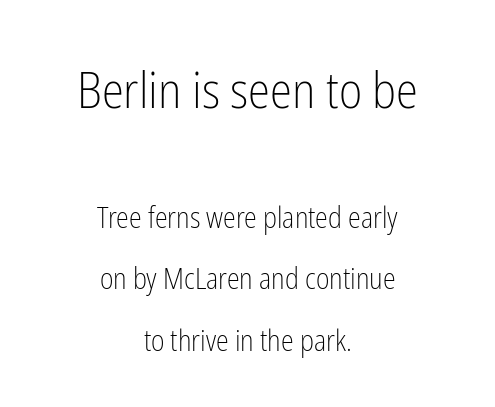
The image shows 50 px light, condensed sans-serif type, upright; set centered, loose line spacing (2.12x), normal letter spacing, not underlined; the first (top) block is 1.72x larger; low stroke contrast and a medium x-height.
